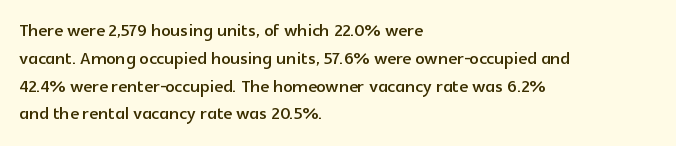
Here the glyphs are tracked normally, forming tight word shapes. The specimen omits any rule beneath the text block's lines. Vertical strokes here are truly vertical. The lines in this sample share a left origin and differ only in where they stop.
